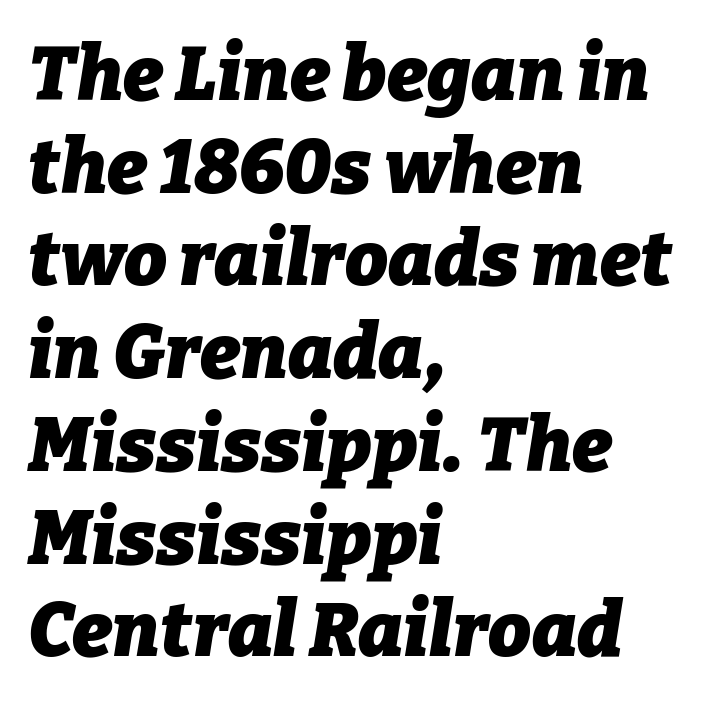
The image shows 76 px heavy type, italic (leaning right); set left-aligned, line spacing 1.22x, normal letter spacing, not underlined; low stroke contrast and a medium x-height.
